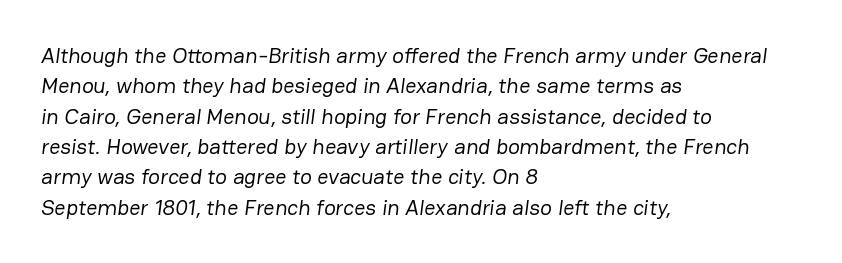
These lines sit exactly where default settings would place them. Summary of weight: not heavy and not bold. Each word holds together tightly as a unit, with standard inter-letter gaps. Anything drawn beneath the words? Only blank space. Compared with a centered layout, this one pins lines to the left instead.
